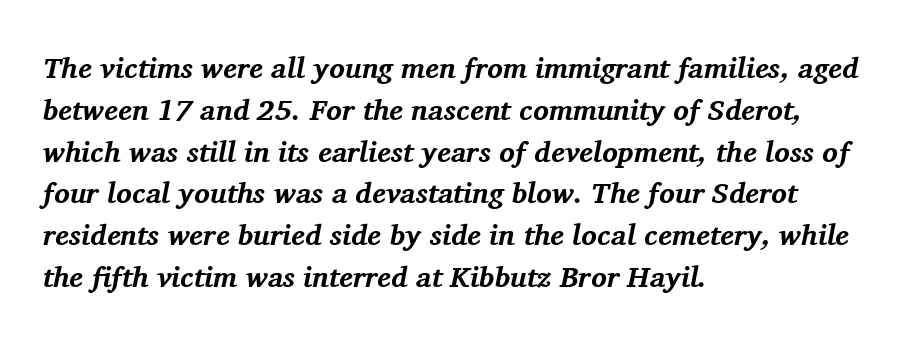
The image shows 29 px bold serif type, italic (leaning right); set left-aligned, normal line spacing (1.44x), normal letter spacing, not underlined; medium stroke contrast and a medium x-height.
